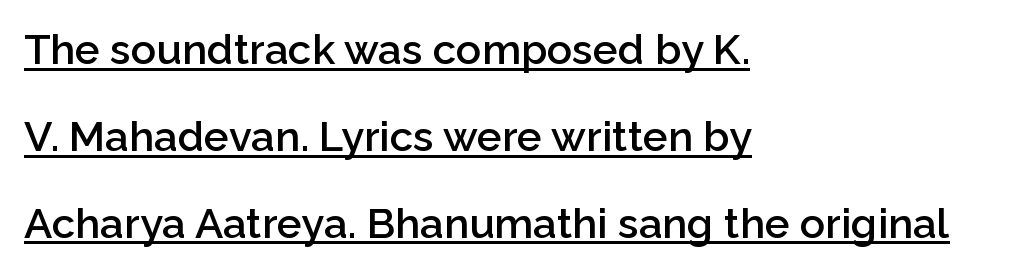
{"serif": "no", "italic": "no", "bold": "semi", "weight": "semibold", "width": "normal", "stroke_contrast": "low", "x_height": "medium", "monospaced": "no", "underline": "yes", "align": "left", "line_spacing": "loose", "line_spacing_ratio": 2.07, "letter_spacing": "normal", "letter_spacing_em": 0.0, "glyph_px": 42}
